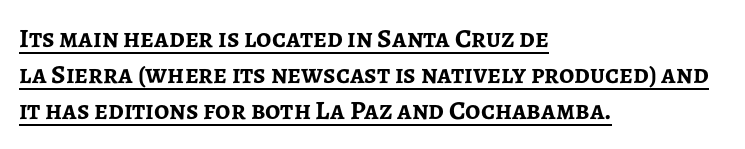
A baseline rule has been typeset under these characters. The lines in this sample share a left origin and differ only in where they stop. The specimen reads as upright at a glance. The letterforms sit shoulder to shoulder at normal distance. Weight: bold.
